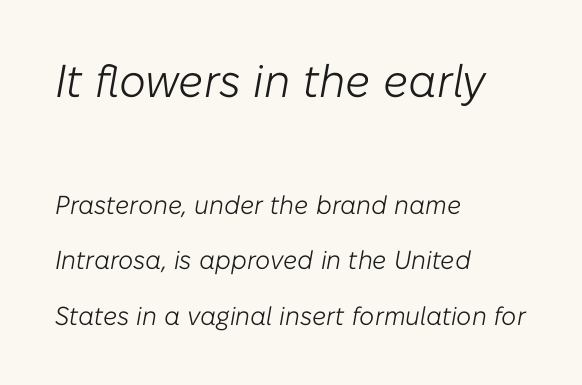
If you measured baseline to baseline, you'd find a long distance. The rendering anchors every line to the left-hand side. The text carries the slant typical of an italic or oblique font. The passage shown begins with its larger block and ends with its smaller one.
